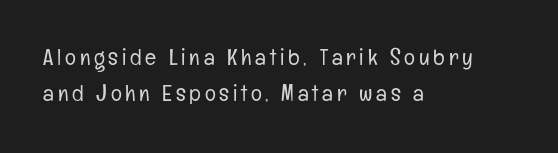
Has an underline been added? It has not. A light-to-regular cut is what we see here. The paragraph shown leans on its left margin. Posture: straight, roman, zero tilt. These lines sit exactly where default settings would place them.
